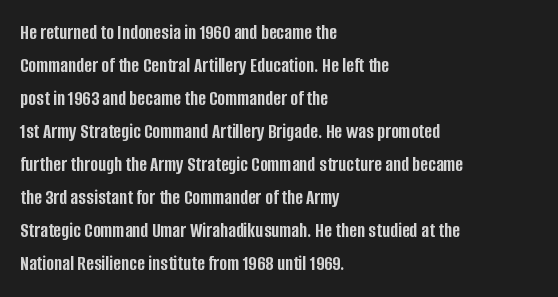
The image shows 21 px bold type, upright; set left-aligned, normal line spacing (1.57x), normal letter spacing, not underlined.
